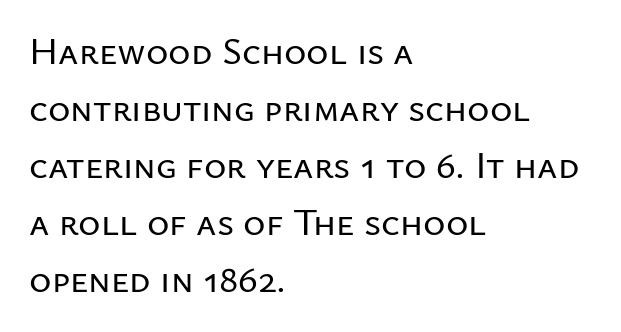
Here the designer chose a conventional face with non-uniform glyph widths. The text block is weighted toward the left margin, trailing off unevenly rightward. Each word holds together tightly as a unit, with standard inter-letter gaps. In terms of leading, this rendering sits right in the middle. No word sits above an underline.
